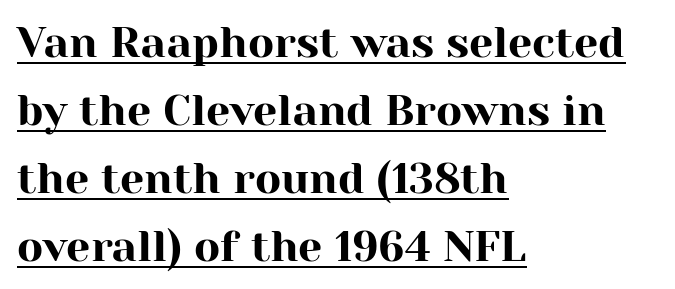
{"serif": "yes", "italic": "no", "width": "normal", "stroke_contrast": "high", "x_height": "medium", "monospaced": "no", "underline": "yes", "align": "left", "line_spacing": "normal", "line_spacing_ratio": 1.58, "letter_spacing": "normal", "letter_spacing_em": 0.0, "glyph_px": 43}
